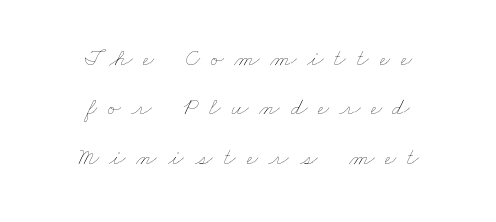
The image shows 24 px text type; set centered, loose line spacing (2.06x), unusually wide letter spacing (+0.44 em), not underlined.
